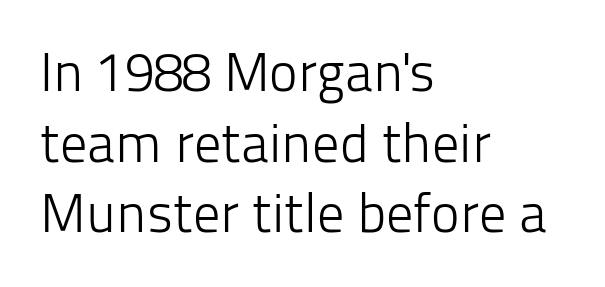
{"serif": "no", "italic": "no", "bold": "no", "weight": "light", "width": "normal", "stroke_contrast": "low", "x_height": "medium", "monospaced": "no", "underline": "no", "align": "left", "line_spacing": "normal", "line_spacing_ratio": 1.31, "letter_spacing": "normal", "letter_spacing_em": 0.0, "glyph_px": 54}
